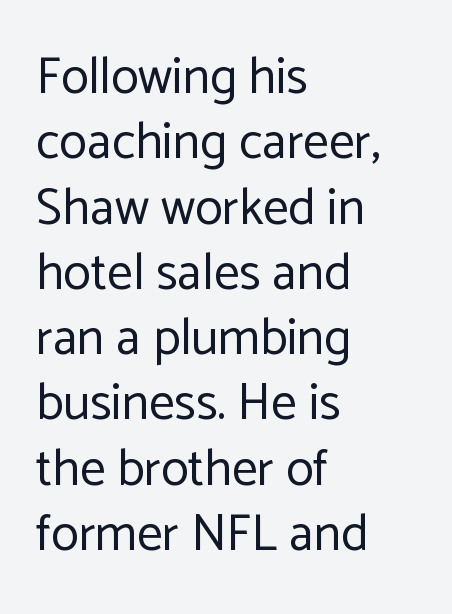
Q: Is the text bold? A: No.
Q: Is the text italic (slanted)? A: No, it is upright.
Q: Is the typeface a serif or a sans-serif typeface? A: Sans-serif.
Q: Is the text underlined? A: No.
Q: How is the paragraph aligned? A: Left-aligned.
Q: Is the spacing between letters normal or unusually wide? A: Normal.
Q: Is the spacing between lines tight, normal or loose? A: Normal.
Q: Width (condensed, normal, or wide)? A: Normal.
Q: Stroke contrast? A: Low.
Q: x-height? A: Medium.
Q: Monospaced? A: No.
